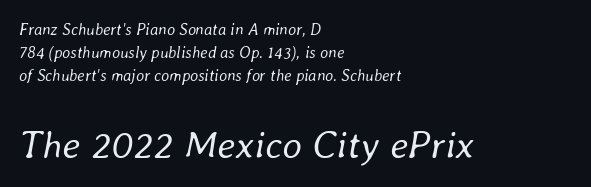
Where is the straight margin? On the left. Designer's note — italics engaged. The letters advance in unequal steps, a hallmark of proportional type. Letters rest on an invisible, unmarked baseline.
